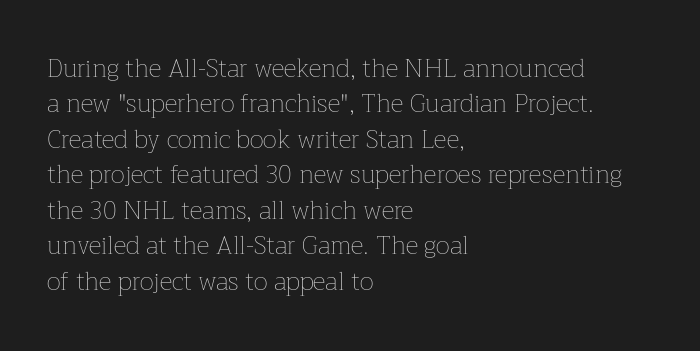
{"italic": "no", "bold": "no", "underline": "no", "align": "left", "line_spacing": "normal", "line_spacing_ratio": 1.42, "letter_spacing": "normal", "letter_spacing_em": 0.0, "glyph_px": 25}
